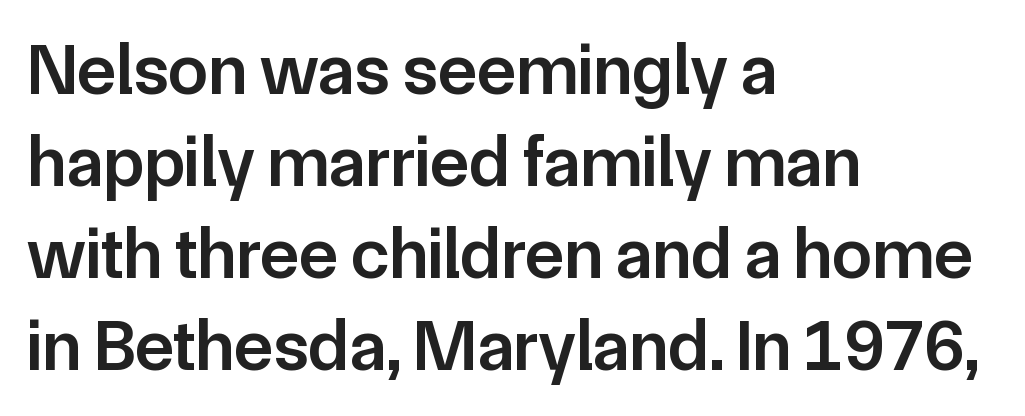
Looks like regular typesetting: each glyph gets only the width it needs. The axis of the letterforms is exactly vertical. What kind of face is this? One without serifs — a sans. The glyphs are unaccompanied by any horizontal stroke below them. The rendering uses a moderate line-height, typical for paragraphs. Reading down the block, your eye returns to a fixed left position each line.
